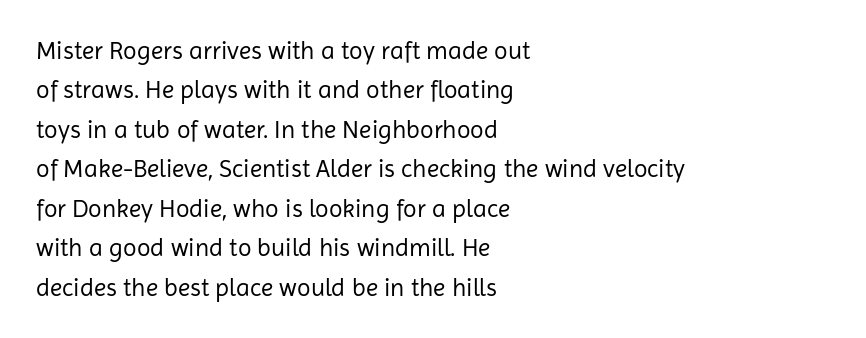
Q: Is the text bold? A: No.
Q: Is the text italic (slanted)? A: No, it is upright.
Q: Is the text underlined? A: No.
Q: How is the paragraph aligned? A: Left-aligned.
Q: Is the spacing between letters normal or unusually wide? A: Normal.
Q: Is the spacing between lines tight, normal or loose? A: Normal.
